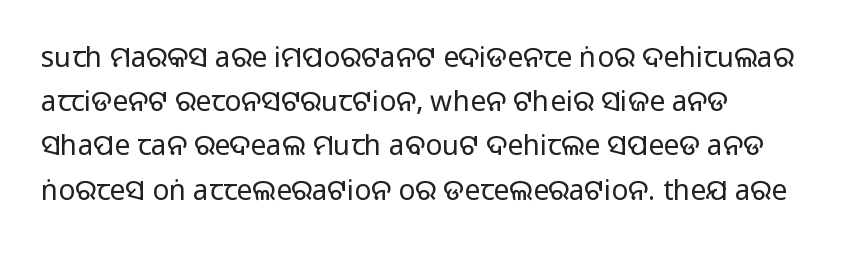
{"serif": "no", "italic": "no", "width": "normal", "stroke_contrast": "medium", "monospaced": "no", "underline": "no", "align": "left", "line_spacing": "normal", "line_spacing_ratio": 1.58, "letter_spacing": "normal", "letter_spacing_em": 0.0, "glyph_px": 28}
